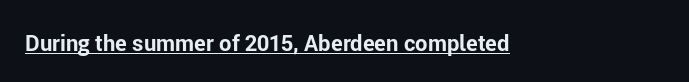
The face used here is rendered with its standard letterfit. These lines were composed using upright roman letters. Strokes here are thick enough to call this a true bold. Is there an underline? Yes — a line sits under the letters.
